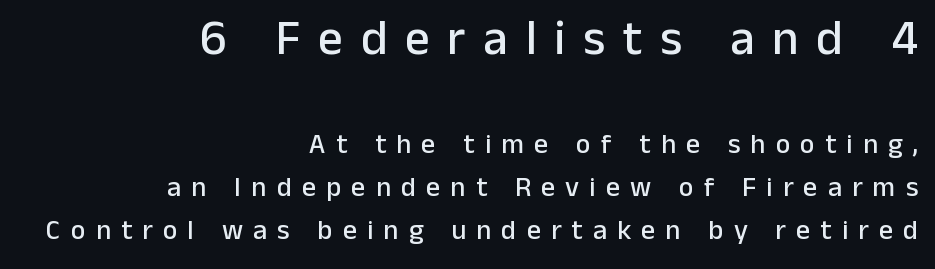
Q: Is the text italic (slanted)? A: No, it is upright.
Q: Is the typeface a serif or a sans-serif typeface? A: Sans-serif.
Q: Is the text underlined? A: No.
Q: How is the paragraph aligned? A: Right-aligned.
Q: Is the spacing between letters normal or unusually wide? A: Unusually wide.
Q: Is the spacing between lines tight, normal or loose? A: Normal.
Q: Which block of text is set in a larger size, the first (top) or the second (bottom)? A: The first (top) one.
Q: Width (condensed, normal, or wide)? A: Normal.
Q: Stroke contrast? A: Low.
Q: x-height? A: Medium.
Q: Monospaced? A: No.
